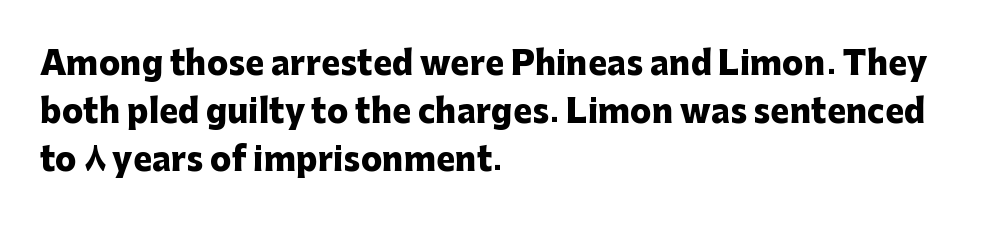
{"serif": "no", "italic": "no", "bold": "yes", "weight": "heavy", "width": "normal", "stroke_contrast": "low", "x_height": "medium", "monospaced": "no", "underline": "no", "align": "left", "line_spacing": "normal", "line_spacing_ratio": 1.5, "letter_spacing": "normal", "letter_spacing_em": 0.0, "glyph_px": 32}
